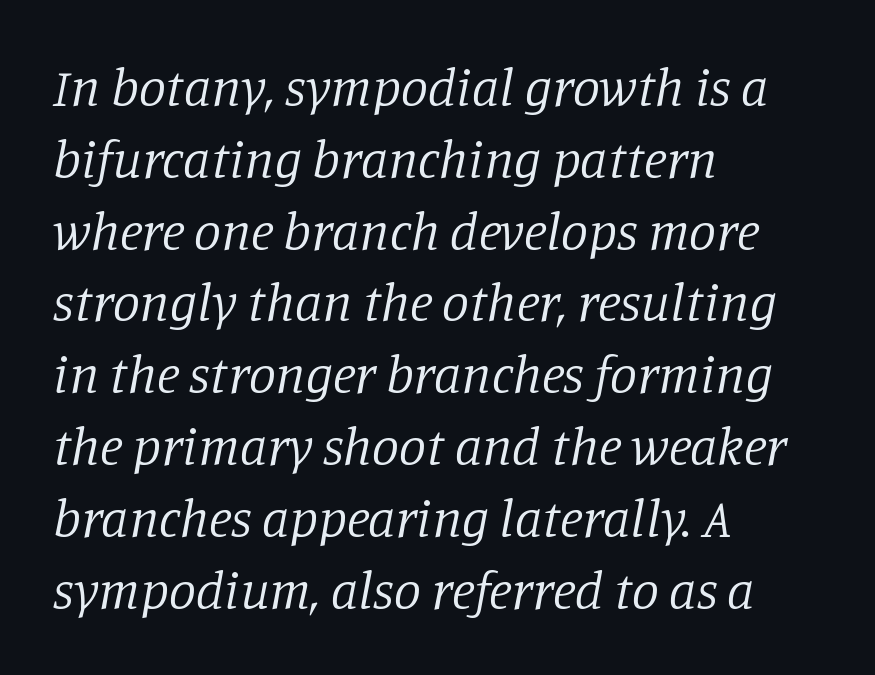
{"serif": "yes", "italic": "yes", "lean": "right", "slant_degrees": 11, "bold": "no", "weight": "regular", "width": "normal", "stroke_contrast": "low", "x_height": "large", "monospaced": "no", "underline": "no", "align": "left", "line_spacing": "normal", "line_spacing_ratio": 1.33, "letter_spacing": "normal", "letter_spacing_em": 0.0, "glyph_px": 54}
